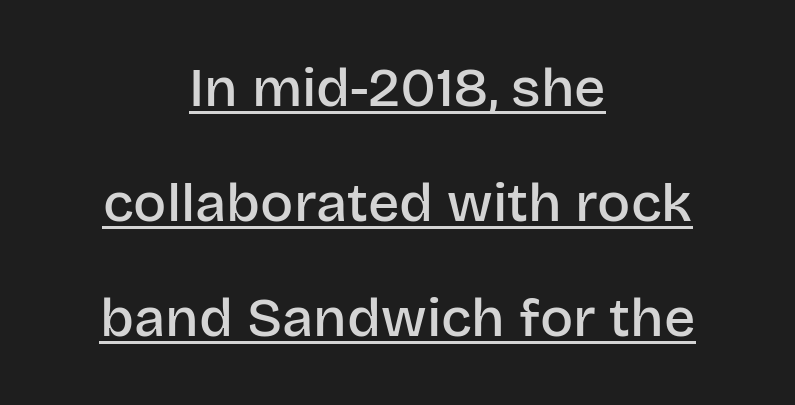
The rendering uses the underline text-decoration. The passage shown is typed in a proportional face where columns would drift. Loosely led — the rows are spread out. A fair bit of extra ink — the face is semibold, not bold.
